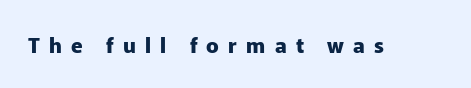
This sample uses an upright cut, with every glyph sitting square on the baseline. In terms of weight, the rendering is a true, heavy bold. The face used here is rendered with a markedly widened letterfit. Any mark beneath the type? The region is blank.
